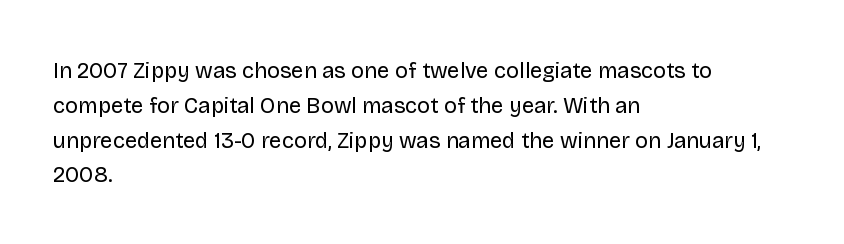
{"italic": "no", "bold": "no", "underline": "no", "align": "left", "line_spacing": "normal", "line_spacing_ratio": 1.58, "letter_spacing": "normal", "letter_spacing_em": 0.0, "glyph_px": 22}
